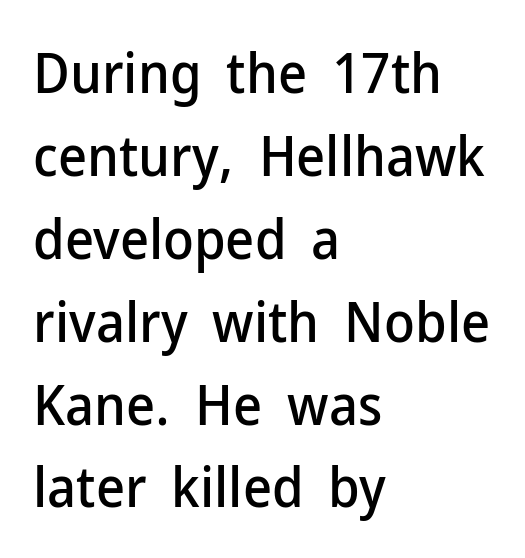
Q: Is the text italic (slanted)? A: No, it is upright.
Q: Is the typeface a serif or a sans-serif typeface? A: Sans-serif.
Q: Is the text underlined? A: No.
Q: How is the paragraph aligned? A: Left-aligned.
Q: Is the spacing between letters normal or unusually wide? A: Normal.
Q: Is the spacing between lines tight, normal or loose? A: Normal.
Q: Width (condensed, normal, or wide)? A: Normal.
Q: Stroke contrast? A: Low.
Q: x-height? A: Medium.
Q: Monospaced? A: No.
